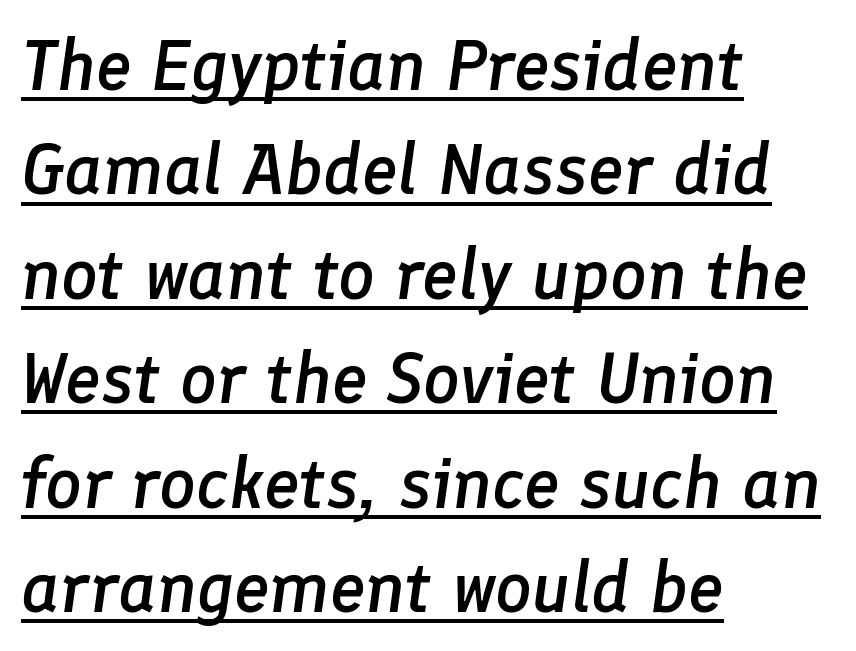
{"italic": "yes", "lean": "right", "slant_degrees": 8, "bold": "semi", "weight": "semibold", "width": "normal", "stroke_contrast": "low", "x_height": "medium", "monospaced": "no", "underline": "yes", "align": "left", "line_spacing": "normal", "line_spacing_ratio": 1.45, "letter_spacing": "normal", "letter_spacing_em": 0.0, "glyph_px": 72}
